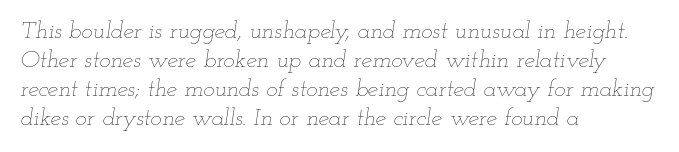
The image shows 24 px text type, italic (leaning right); set left-aligned, line spacing 1.21x, normal letter spacing, not underlined.
